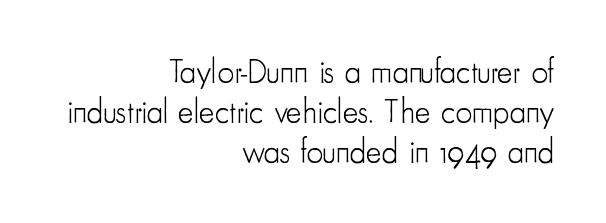
Q: Is the text bold? A: No.
Q: Is the text italic (slanted)? A: No, it is upright.
Q: Is the typeface a serif or a sans-serif typeface? A: Sans-serif.
Q: Is the text underlined? A: No.
Q: How is the paragraph aligned? A: Right-aligned.
Q: Is the spacing between letters normal or unusually wide? A: Normal.
Q: Width (condensed, normal, or wide)? A: Condensed.
Q: Stroke contrast? A: Low.
Q: x-height? A: Small.
Q: Monospaced? A: No.
